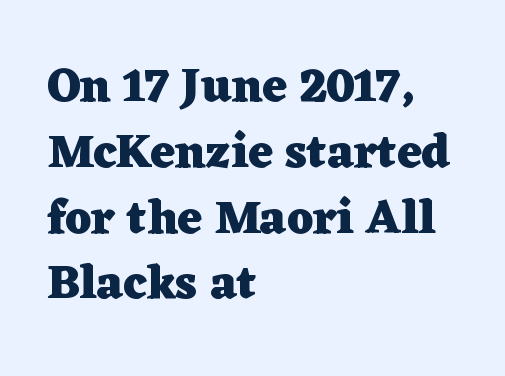
{"serif": "yes", "italic": "no", "bold": "yes", "weight": "heavy", "width": "wide", "stroke_contrast": "low", "x_height": "medium", "monospaced": "no", "underline": "no", "align": "left", "line_spacing": "normal", "line_spacing_ratio": 1.4, "letter_spacing": "normal", "letter_spacing_em": 0.0, "glyph_px": 47}
